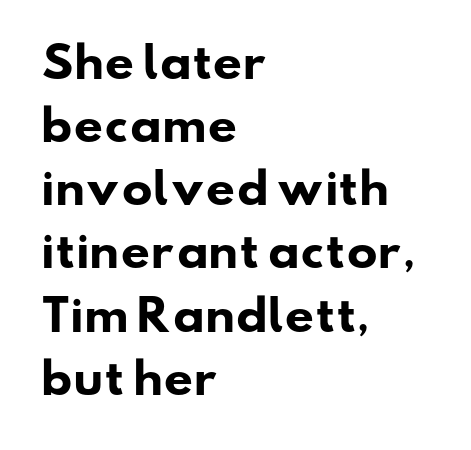
{"serif": "no", "bold": "yes", "weight": "heavy", "width": "wide", "stroke_contrast": "low", "x_height": "small", "monospaced": "no", "underline": "no", "align": "left", "line_spacing": "normal", "line_spacing_ratio": 1.54, "letter_spacing": "normal", "letter_spacing_em": 0.0, "glyph_px": 41}
